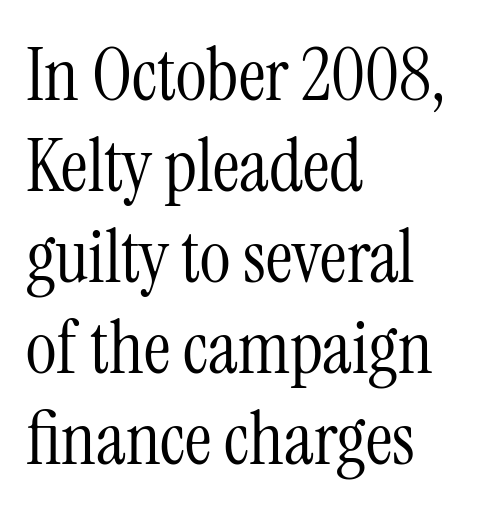
Q: Is the text bold? A: No.
Q: Is the text italic (slanted)? A: No, it is upright.
Q: Is the typeface a serif or a sans-serif typeface? A: Serif.
Q: Is the text underlined? A: No.
Q: How is the paragraph aligned? A: Left-aligned.
Q: Is the spacing between letters normal or unusually wide? A: Normal.
Q: Width (condensed, normal, or wide)? A: Condensed.
Q: Stroke contrast? A: Medium.
Q: x-height? A: Medium.
Q: Monospaced? A: No.
